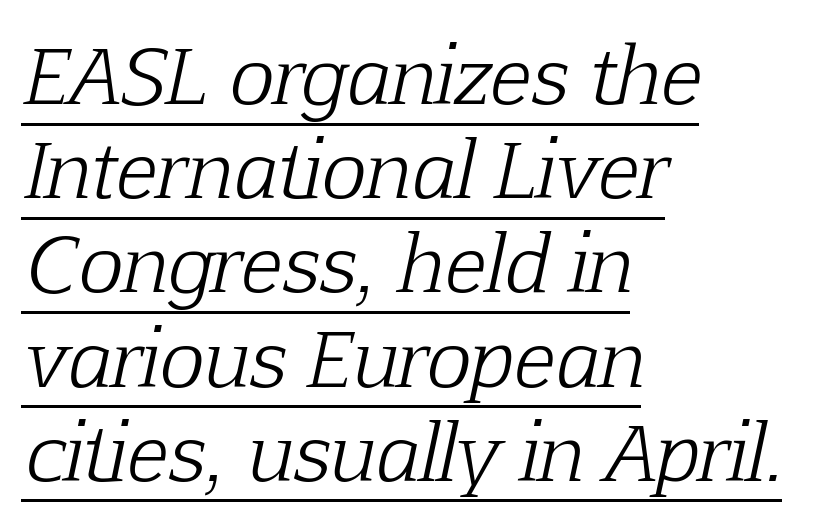
Q: Is the text bold? A: No.
Q: Is the text italic (slanted)? A: Yes, it leans right by about 12 degrees.
Q: Is the typeface a serif or a sans-serif typeface? A: Serif.
Q: Is the text underlined? A: Yes.
Q: How is the paragraph aligned? A: Left-aligned.
Q: Is the spacing between letters normal or unusually wide? A: Normal.
Q: Width (condensed, normal, or wide)? A: Normal.
Q: Stroke contrast? A: Low.
Q: x-height? A: Medium.
Q: Monospaced? A: No.
